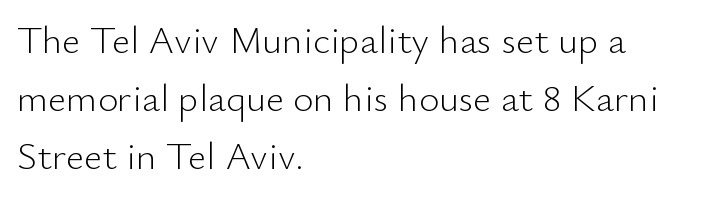
The leading is moderate, giving the passage an even texture. Upright lettering throughout. Glance below the letters and you will spot only blank space. Regarding serifs, this sample does without them.
